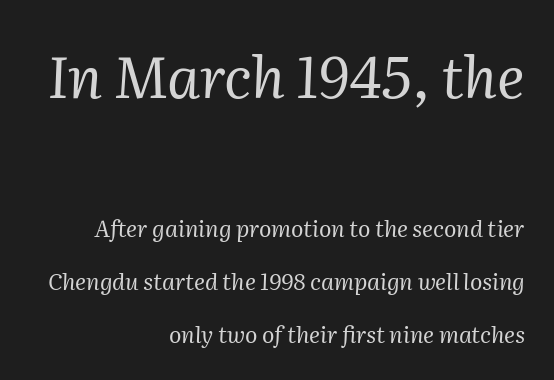
The image shows 58 px regular-weight serif type, italic (leaning right); set right-aligned, loose line spacing (2.3x), normal letter spacing, not underlined; the first (top) block is 2.52x larger; medium stroke contrast and a medium x-height.
